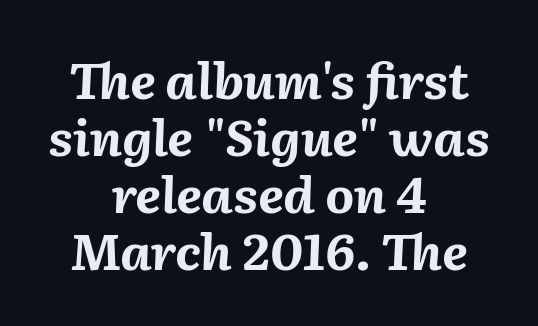
The letters advance in unequal steps, a hallmark of proportional type. The foot of each line stays bare and open. A full-strength bold gives these letters their thick strokes. It's the slanting kind of type. Tracking here is standard; glyphs follow each other at the usual distance. This sample is center-justified, so both line endings float freely.
